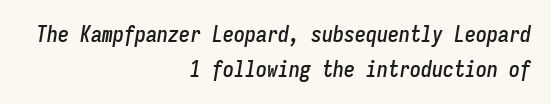
The image shows 22 px text type, italic (leaning right); set right-aligned, normal line spacing (1.59x), normal letter spacing, not underlined.
